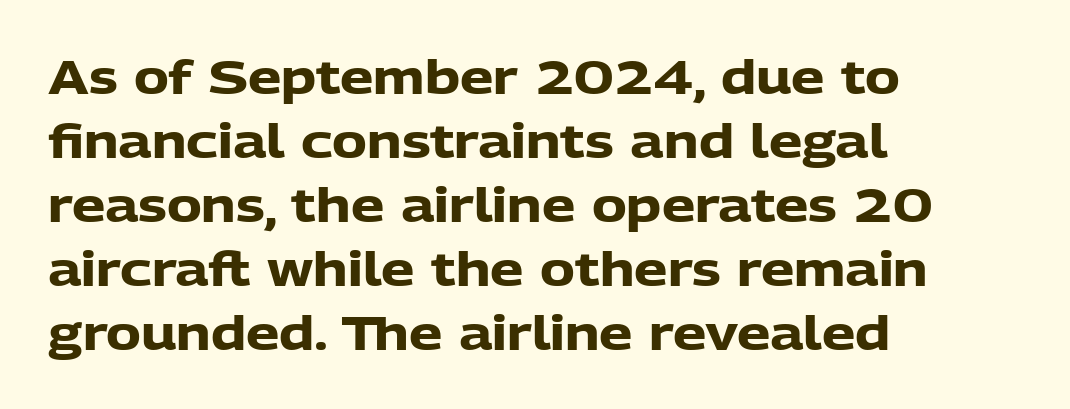
Does extra space separate the letters? No, they use regular spacing. The lettering stays uniformly vertical, giving the passage a roman look. A typesetter would call this proportional, since set widths differ per character. Typographically, this falls in the sans-serif category.
